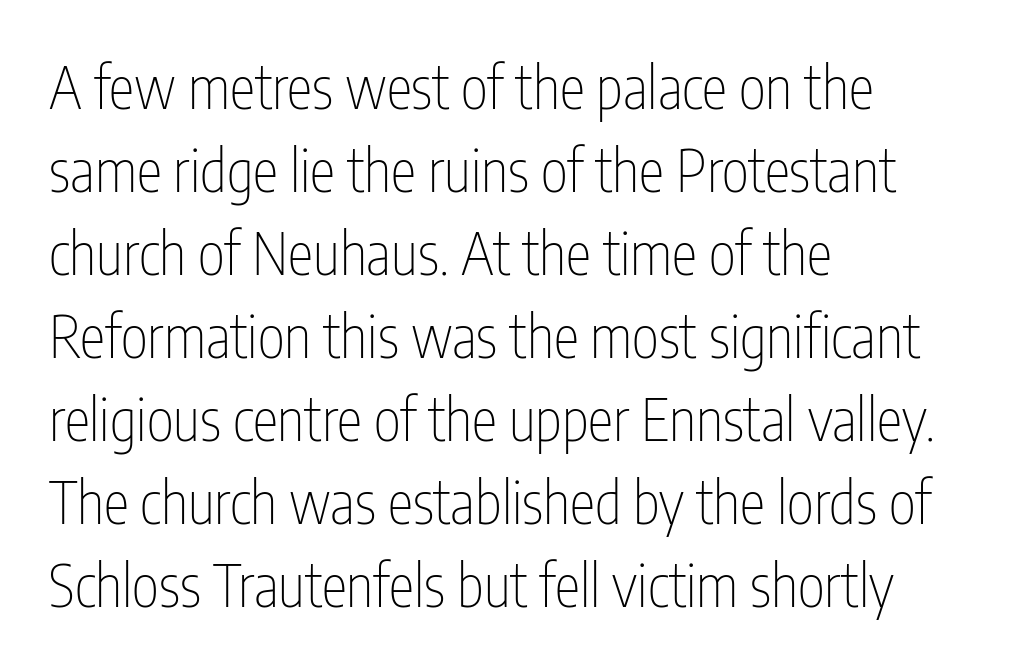
{"serif": "no", "italic": "no", "bold": "no", "weight": "thin", "width": "condensed", "stroke_contrast": "low", "x_height": "medium", "monospaced": "no", "underline": "no", "align": "left", "line_spacing": "normal", "line_spacing_ratio": 1.43, "letter_spacing": "normal", "letter_spacing_em": 0.0, "glyph_px": 58}
